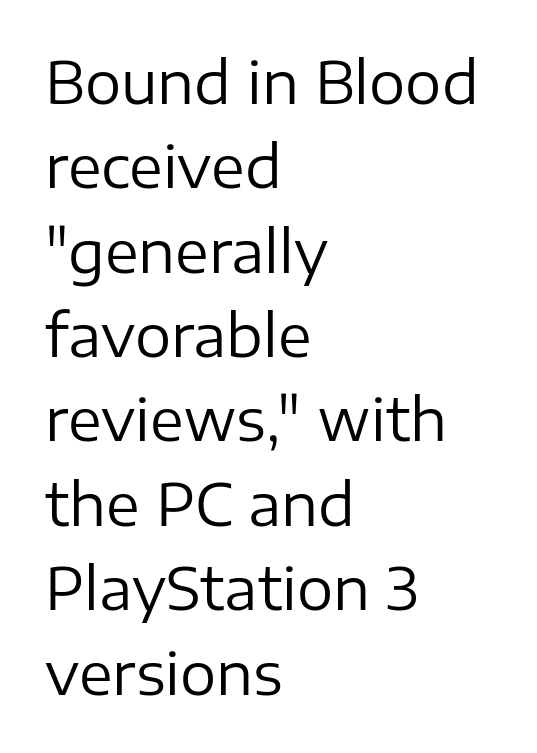
Q: Is the text bold? A: No.
Q: Is the text italic (slanted)? A: No, it is upright.
Q: Is the typeface a serif or a sans-serif typeface? A: Sans-serif.
Q: Is the text underlined? A: No.
Q: How is the paragraph aligned? A: Left-aligned.
Q: Is the spacing between letters normal or unusually wide? A: Normal.
Q: Is the spacing between lines tight, normal or loose? A: Normal.
Q: Width (condensed, normal, or wide)? A: Normal.
Q: Stroke contrast? A: Low.
Q: x-height? A: Medium.
Q: Monospaced? A: No.
